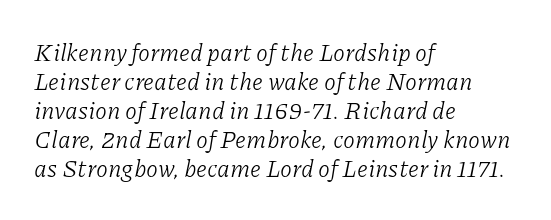
{"italic": "yes", "lean": "right", "slant_degrees": 11, "bold": "no", "underline": "no", "align": "left", "line_spacing_ratio": 1.21, "letter_spacing": "normal", "letter_spacing_em": 0.0, "glyph_px": 24}
